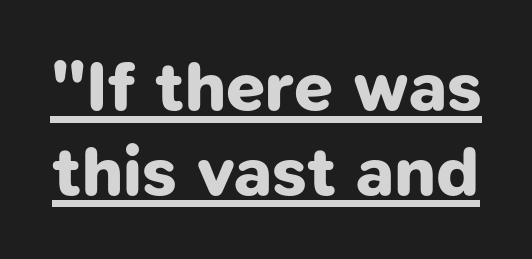
Q: Is the text bold? A: Yes.
Q: Is the typeface a serif or a sans-serif typeface? A: Sans-serif.
Q: Is the text underlined? A: Yes.
Q: Is the spacing between letters normal or unusually wide? A: Normal.
Q: Width (condensed, normal, or wide)? A: Normal.
Q: Stroke contrast? A: Low.
Q: x-height? A: Medium.
Q: Monospaced? A: No.
